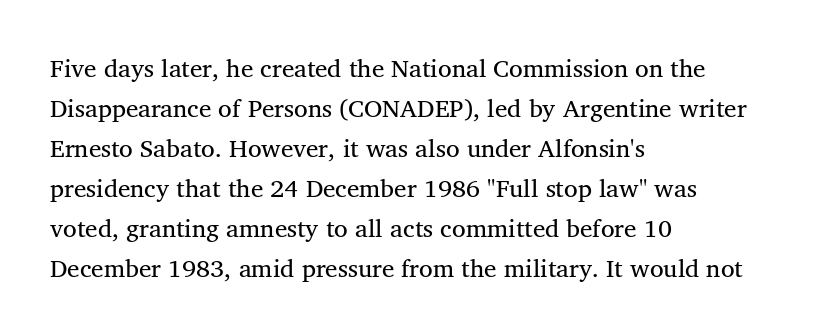
{"bold": "no", "underline": "no", "align": "left", "line_spacing": "normal", "line_spacing_ratio": 1.6, "letter_spacing": "normal", "letter_spacing_em": 0.0, "glyph_px": 25}
